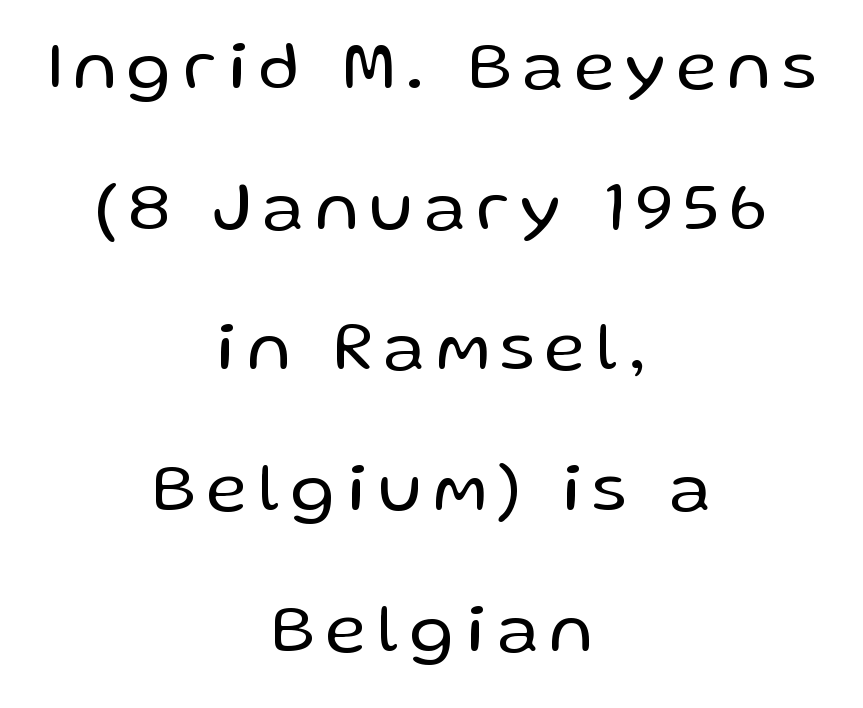
Q: Is the text bold? A: No.
Q: Is the text italic (slanted)? A: No, it is upright.
Q: Is the typeface a serif or a sans-serif typeface? A: Sans-serif.
Q: Is the text underlined? A: No.
Q: How is the paragraph aligned? A: Centered.
Q: Is the spacing between lines tight, normal or loose? A: Loose.
Q: Width (condensed, normal, or wide)? A: Normal.
Q: Stroke contrast? A: Low.
Q: x-height? A: Medium.
Q: Monospaced? A: No.
